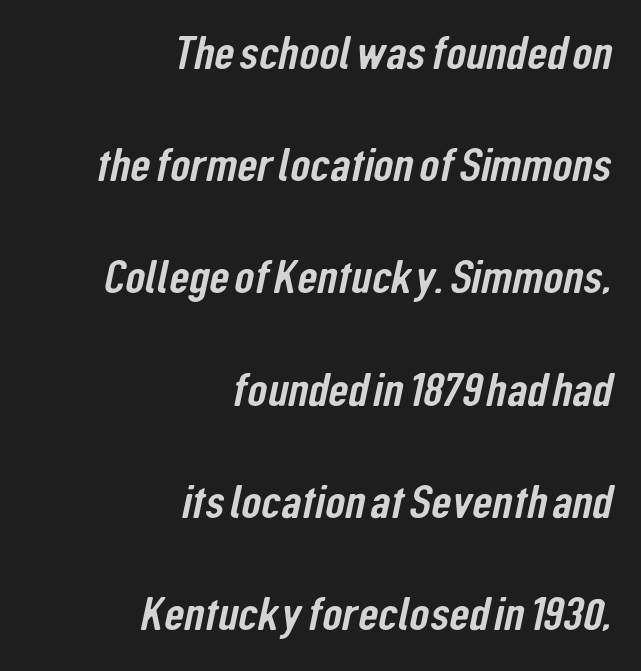
Q: Is the typeface a serif or a sans-serif typeface? A: Sans-serif.
Q: Is the text underlined? A: No.
Q: How is the paragraph aligned? A: Right-aligned.
Q: Is the spacing between letters normal or unusually wide? A: Normal.
Q: Is the spacing between lines tight, normal or loose? A: Loose.
Q: Width (condensed, normal, or wide)? A: Condensed.
Q: Stroke contrast? A: Low.
Q: x-height? A: Medium.
Q: Monospaced? A: No.
